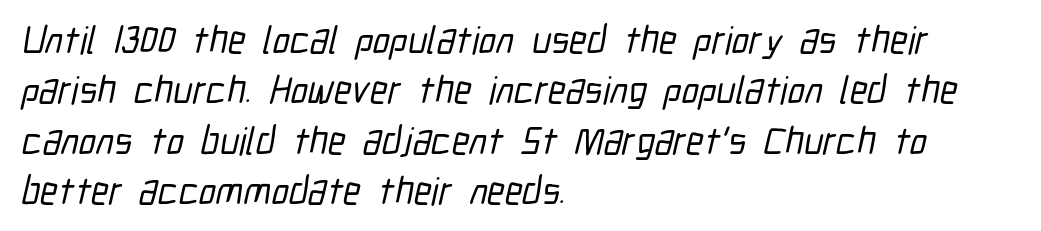
{"serif": "no", "width": "condensed", "stroke_contrast": "low", "x_height": "medium", "monospaced": "no", "underline": "no", "align": "left", "line_spacing": "normal", "line_spacing_ratio": 1.29, "letter_spacing": "normal", "letter_spacing_em": 0.0, "glyph_px": 39}
